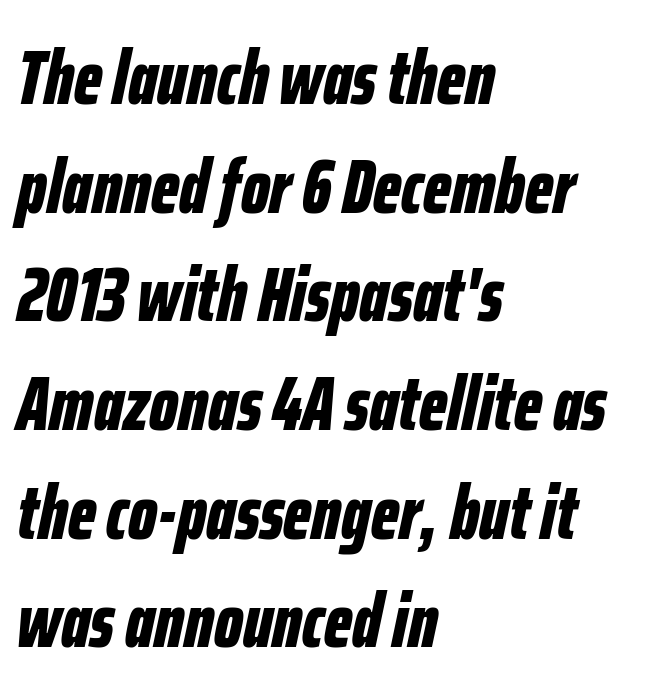
Q: Is the text bold? A: Yes.
Q: Is the text italic (slanted)? A: Yes, it leans right by about 12 degrees.
Q: Is the text underlined? A: No.
Q: How is the paragraph aligned? A: Left-aligned.
Q: Is the spacing between letters normal or unusually wide? A: Normal.
Q: Is the spacing between lines tight, normal or loose? A: Normal.
Q: Width (condensed, normal, or wide)? A: Condensed.
Q: Stroke contrast? A: Low.
Q: x-height? A: Medium.
Q: Monospaced? A: No.
